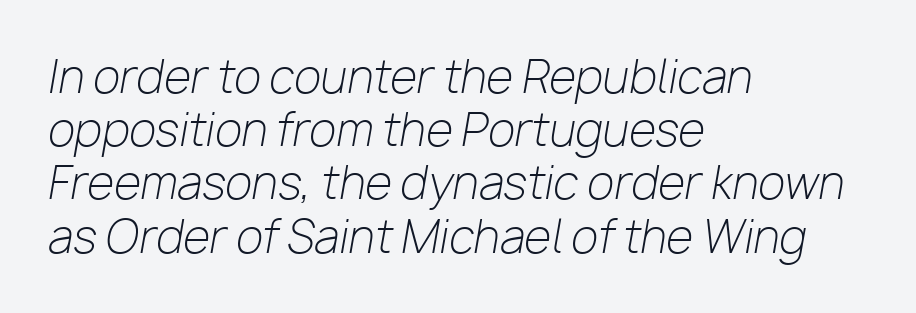
{"italic": "yes", "lean": "right", "slant_degrees": 10, "bold": "no", "weight": "light", "width": "normal", "stroke_contrast": "low", "x_height": "medium", "monospaced": "no", "underline": "no", "align": "left", "line_spacing_ratio": 1.21, "letter_spacing": "normal", "letter_spacing_em": 0.0, "glyph_px": 44}
